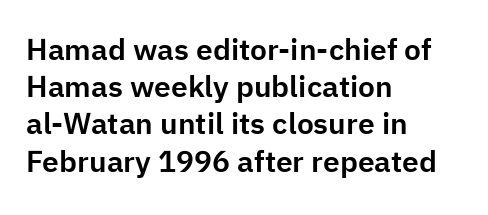
The image shows 30 px sans-serif type, upright; set left-aligned, line spacing 1.24x, normal letter spacing, not underlined; low stroke contrast and a medium x-height.
